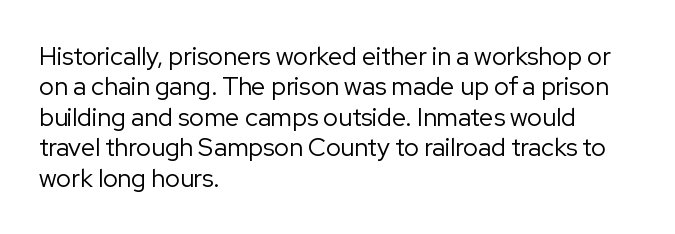
The image shows 25 px text type, upright; set left-aligned, line spacing 1.22x, normal letter spacing, not underlined.
